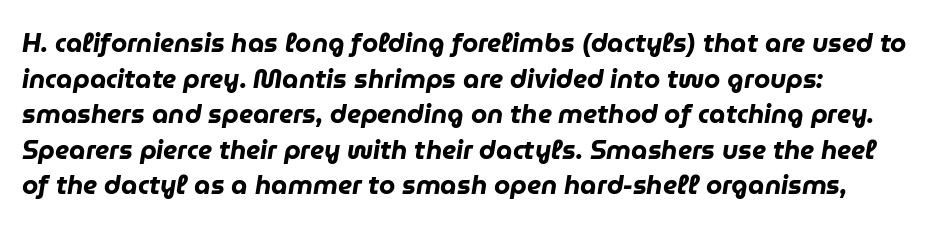
{"italic": "yes", "lean": "right", "slant_degrees": 9, "bold": "yes", "underline": "no", "line_spacing": "normal", "line_spacing_ratio": 1.37, "letter_spacing": "normal", "letter_spacing_em": 0.0, "glyph_px": 26}
